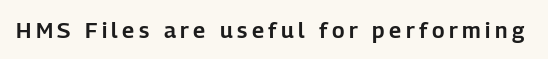
Q: Is the text italic (slanted)? A: No, it is upright.
Q: Is the text underlined? A: No.
Q: Is the spacing between letters normal or unusually wide? A: Unusually wide.
